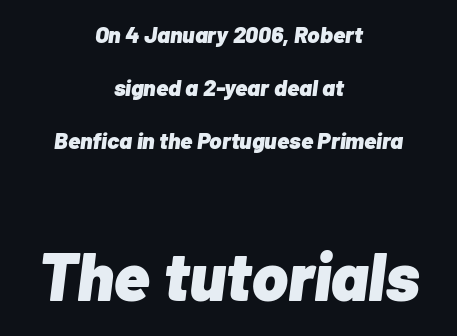
Q: Is the text bold? A: Yes.
Q: Is the text italic (slanted)? A: Yes, it leans right by about 7 degrees.
Q: Is the text underlined? A: No.
Q: How is the paragraph aligned? A: Centered.
Q: Is the spacing between letters normal or unusually wide? A: Normal.
Q: Is the spacing between lines tight, normal or loose? A: Loose.
Q: Which block of text is set in a larger size, the first (top) or the second (bottom)? A: The second (bottom) one.
Q: Width (condensed, normal, or wide)? A: Normal.
Q: Stroke contrast? A: Low.
Q: x-height? A: Medium.
Q: Monospaced? A: No.
